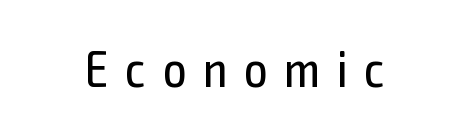
The image shows 51 px regular-weight, condensed sans-serif type, upright; set unusually wide letter spacing (+0.33 em), not underlined; a medium x-height.
